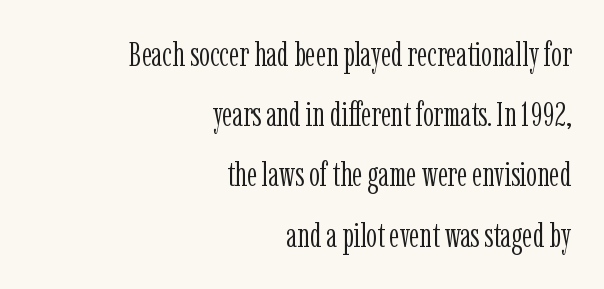
Q: Is the text bold? A: No.
Q: Is the text italic (slanted)? A: No, it is upright.
Q: Is the typeface a serif or a sans-serif typeface? A: Serif.
Q: Is the text underlined? A: No.
Q: How is the paragraph aligned? A: Right-aligned.
Q: Is the spacing between letters normal or unusually wide? A: Normal.
Q: Width (condensed, normal, or wide)? A: Condensed.
Q: Stroke contrast? A: Low.
Q: x-height? A: Medium.
Q: Monospaced? A: No.
